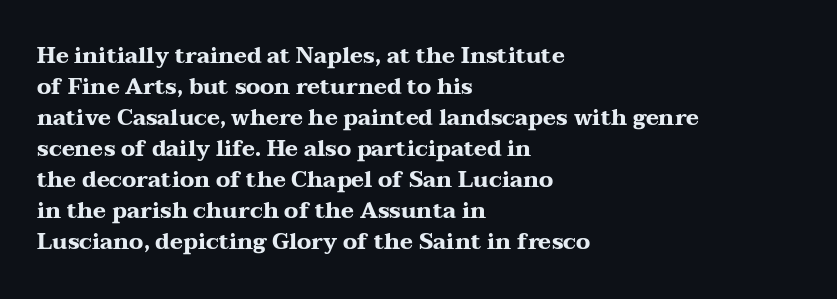
Ordinary non-slanted type is in use. The space between consecutive lines is moderate. The strokes are fattened all the way to bold. No extra tracking has been applied to these lines. Quick note: underline off. The typesetter chose a ragged-right arrangement here.
